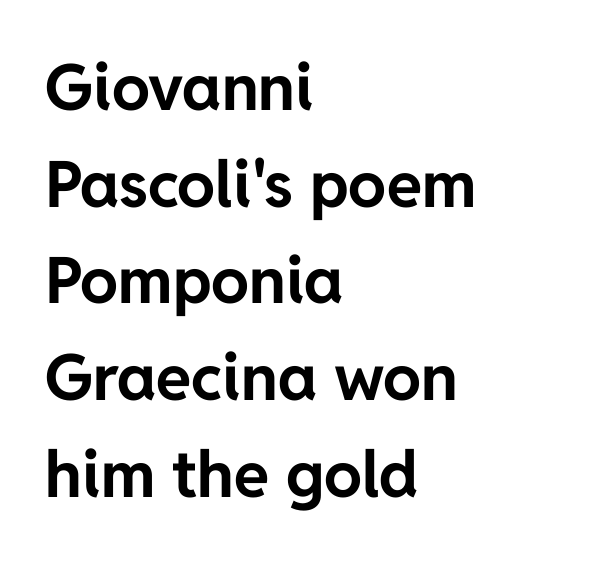
Q: Is the text bold? A: Yes.
Q: Is the text italic (slanted)? A: No, it is upright.
Q: Is the typeface a serif or a sans-serif typeface? A: Sans-serif.
Q: Is the text underlined? A: No.
Q: How is the paragraph aligned? A: Left-aligned.
Q: Is the spacing between letters normal or unusually wide? A: Normal.
Q: Is the spacing between lines tight, normal or loose? A: Normal.
Q: Width (condensed, normal, or wide)? A: Normal.
Q: Stroke contrast? A: Low.
Q: x-height? A: Medium.
Q: Monospaced? A: No.
